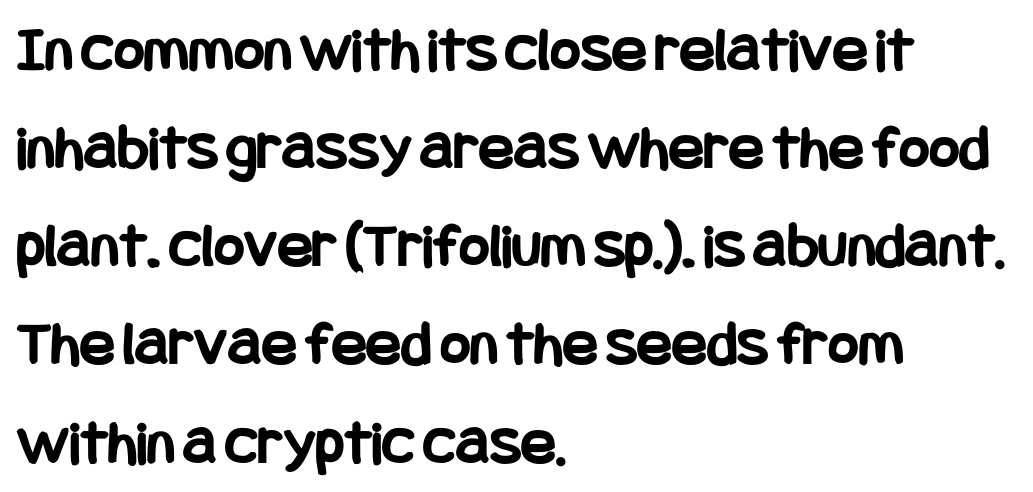
The image shows 65 px bold, condensed sans-serif type, upright; set left-aligned, normal line spacing (1.51x), normal letter spacing, not underlined; low stroke contrast and a large x-height.
